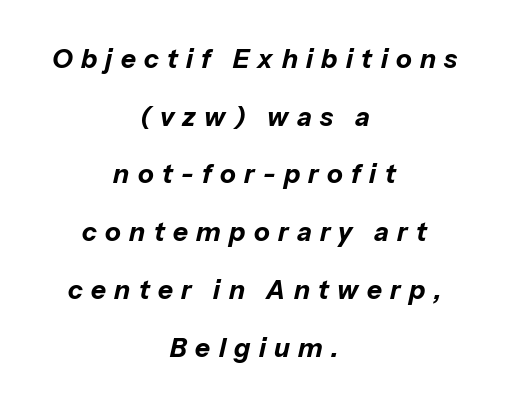
This is heavy type, rendered in bold. Substantial extra tracking has been applied to these lines. Compared with a flush-left layout, this one balances lines on the center instead. Nobody drew a line under any word here. There's an unmistakable incline to the writing here.
